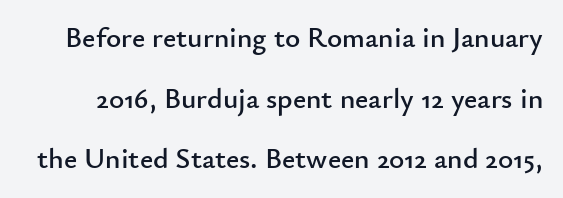
Q: Is the text italic (slanted)? A: No, it is upright.
Q: Is the typeface a serif or a sans-serif typeface? A: Sans-serif.
Q: Is the text underlined? A: No.
Q: Is the spacing between letters normal or unusually wide? A: Normal.
Q: Is the spacing between lines tight, normal or loose? A: Loose.
Q: Width (condensed, normal, or wide)? A: Normal.
Q: Stroke contrast? A: Low.
Q: x-height? A: Small.
Q: Monospaced? A: No.
